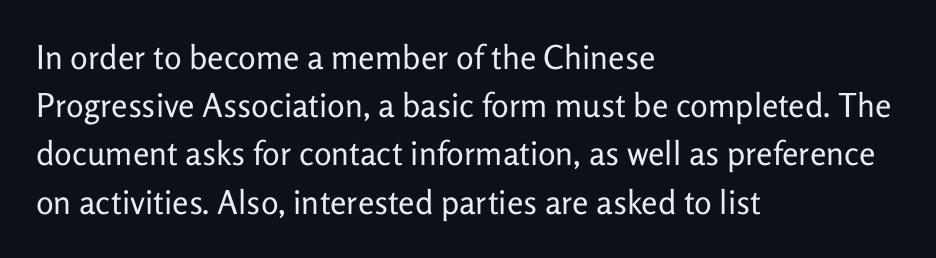
{"serif": "no", "italic": "no", "bold": "no", "weight": "regular", "width": "normal", "stroke_contrast": "low", "x_height": "medium", "monospaced": "no", "underline": "no", "align": "left", "line_spacing": "normal", "line_spacing_ratio": 1.46, "letter_spacing": "normal", "letter_spacing_em": 0.0, "glyph_px": 33}
